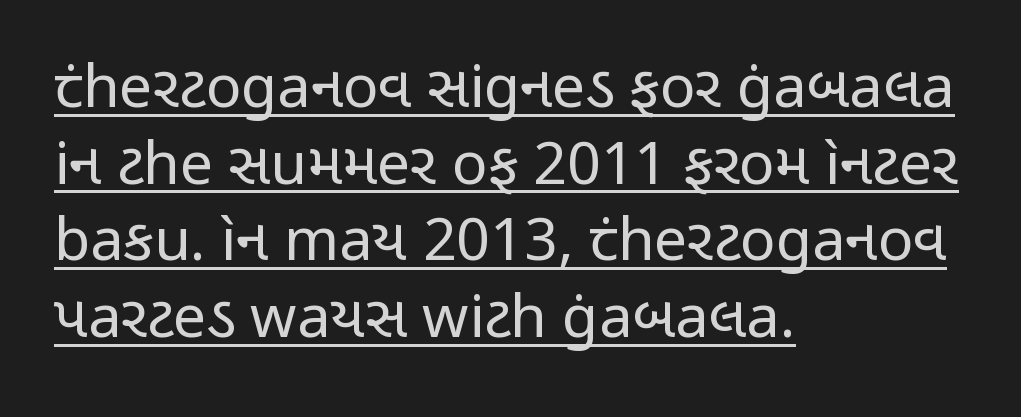
Q: Is the text bold? A: No.
Q: Is the text italic (slanted)? A: No, it is upright.
Q: Is the typeface a serif or a sans-serif typeface? A: Sans-serif.
Q: Is the text underlined? A: Yes.
Q: How is the paragraph aligned? A: Left-aligned.
Q: Is the spacing between letters normal or unusually wide? A: Normal.
Q: Is the spacing between lines tight, normal or loose? A: Normal.
Q: Width (condensed, normal, or wide)? A: Condensed.
Q: Stroke contrast? A: Low.
Q: x-height? A: Medium.
Q: Monospaced? A: No.
